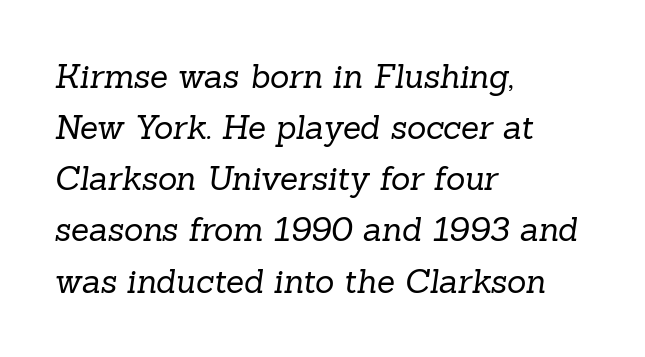
A normal amount of white space separates one row of letters from the next. Here the glyphs are tracked normally, forming tight word shapes. The rendering shows small feet on the letterforms — a serif design. The letters look calm and open, with moderate or lighter stems. Reading down the block, your eye returns to a fixed left position each line. The zone under the glyphs is completely vacant.
